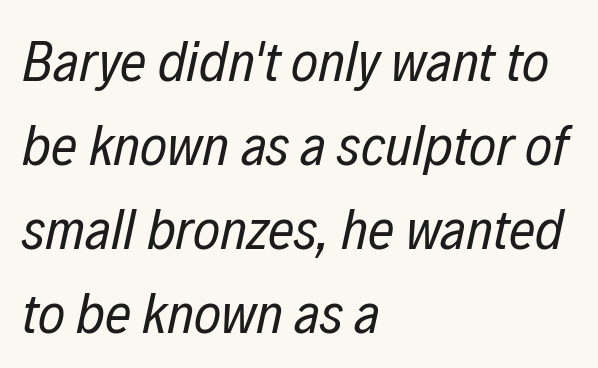
The image shows 58 px regular-weight, condensed type, italic (leaning right); set left-aligned, normal line spacing (1.45x), normal letter spacing, not underlined; low stroke contrast and a medium x-height.
